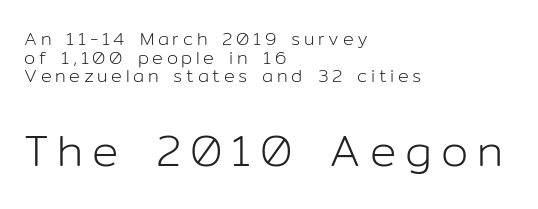
Q: Is the text bold? A: No.
Q: Is the text italic (slanted)? A: No, it is upright.
Q: Is the typeface a serif or a sans-serif typeface? A: Sans-serif.
Q: Is the text underlined? A: No.
Q: How is the paragraph aligned? A: Left-aligned.
Q: Is the spacing between letters normal or unusually wide? A: Unusually wide.
Q: Is the spacing between lines tight, normal or loose? A: Tight.
Q: Which block of text is set in a larger size, the first (top) or the second (bottom)? A: The second (bottom) one.
Q: Width (condensed, normal, or wide)? A: Normal.
Q: Stroke contrast? A: Low.
Q: x-height? A: Medium.
Q: Monospaced? A: No.
